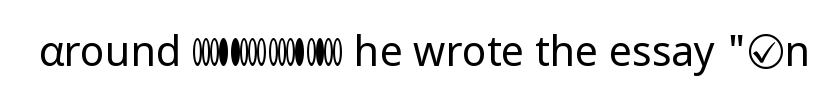
Q: Is the text bold? A: No.
Q: Is the text italic (slanted)? A: No, it is upright.
Q: Is the typeface a serif or a sans-serif typeface? A: Sans-serif.
Q: Is the text underlined? A: No.
Q: Is the spacing between letters normal or unusually wide? A: Normal.
Q: Width (condensed, normal, or wide)? A: Normal.
Q: Stroke contrast? A: Low.
Q: x-height? A: Medium.
Q: Monospaced? A: No.
